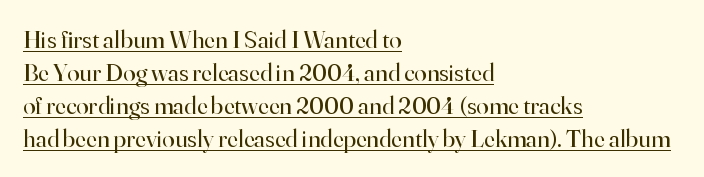
The image shows 25 px text type, upright; set left-aligned, normal line spacing (1.32x), normal letter spacing, underlined.
